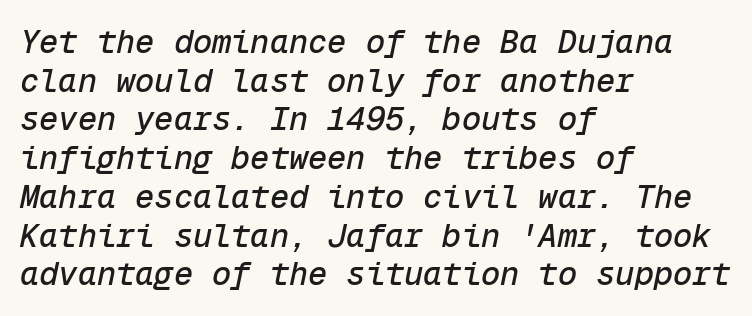
{"italic": "yes", "lean": "right", "slant_degrees": 12, "width": "normal", "stroke_contrast": "low", "x_height": "medium", "monospaced": "yes", "underline": "no", "align": "left", "line_spacing_ratio": 1.21, "letter_spacing": "normal", "letter_spacing_em": 0.0, "glyph_px": 32}
